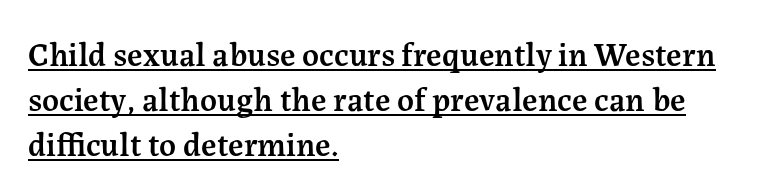
{"serif": "yes", "italic": "no", "bold": "semi", "weight": "semibold", "width": "normal", "stroke_contrast": "medium", "x_height": "medium", "monospaced": "no", "underline": "yes", "align": "left", "line_spacing": "normal", "line_spacing_ratio": 1.37, "letter_spacing": "normal", "letter_spacing_em": 0.0, "glyph_px": 33}
